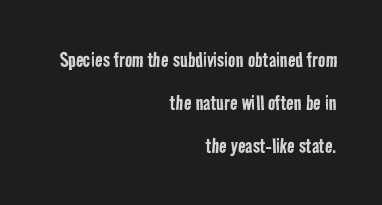
Horizontal alignment here is rightward, an uncommon choice for prose. On a weight scale, this lands at 450 or below. The glyphs are unaccompanied by any horizontal stroke below them. The rendering keeps characters at their native spacing.
